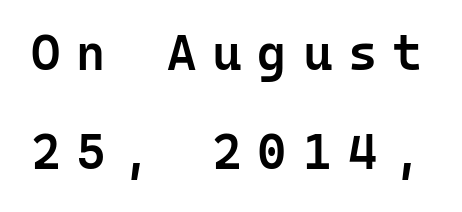
Monospaced: the letters line up in strict vertical columns. Airy leading. Is the letter spacing exaggerated? Yes — the characters are pushed far apart. The typography opts for an upright posture over an oblique one.
